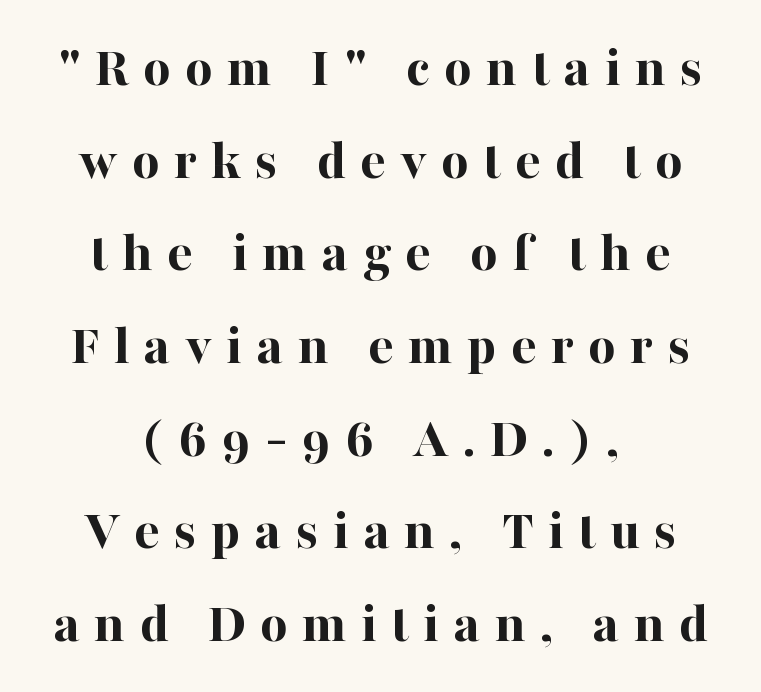
{"serif": "yes", "italic": "no", "bold": "yes", "weight": "bold", "width": "normal", "stroke_contrast": "high", "x_height": "medium", "monospaced": "no", "underline": "no", "align": "center", "line_spacing": "normal", "line_spacing_ratio": 1.57, "letter_spacing": "wide", "letter_spacing_em": 0.24, "glyph_px": 59}
